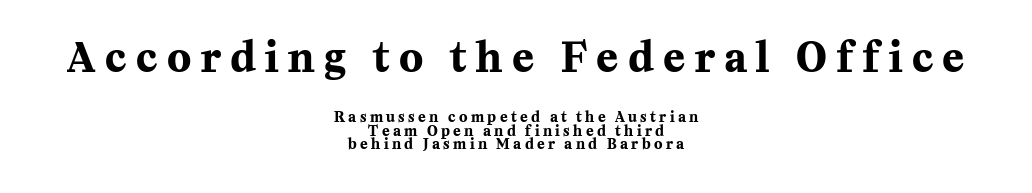
{"serif": "yes", "italic": "no", "bold": "yes", "weight": "bold", "width": "normal", "stroke_contrast": "medium", "x_height": "medium", "monospaced": "no", "underline": "no", "align": "center", "line_spacing": "tight", "line_spacing_ratio": 0.96, "letter_spacing": "wide", "letter_spacing_em": 0.24, "larger_block": "first", "size_ratio": 2.86, "glyph_px": 40}
